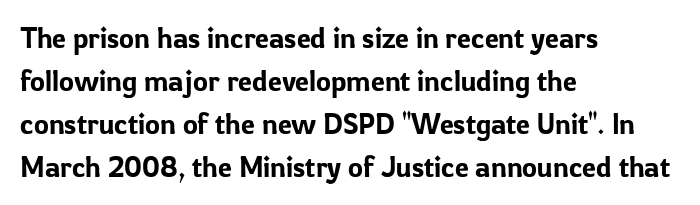
Q: Is the text italic (slanted)? A: No, it is upright.
Q: Is the typeface a serif or a sans-serif typeface? A: Sans-serif.
Q: Is the text underlined? A: No.
Q: How is the paragraph aligned? A: Left-aligned.
Q: Is the spacing between letters normal or unusually wide? A: Normal.
Q: Is the spacing between lines tight, normal or loose? A: Normal.
Q: Width (condensed, normal, or wide)? A: Normal.
Q: Stroke contrast? A: Low.
Q: x-height? A: Medium.
Q: Monospaced? A: No.
